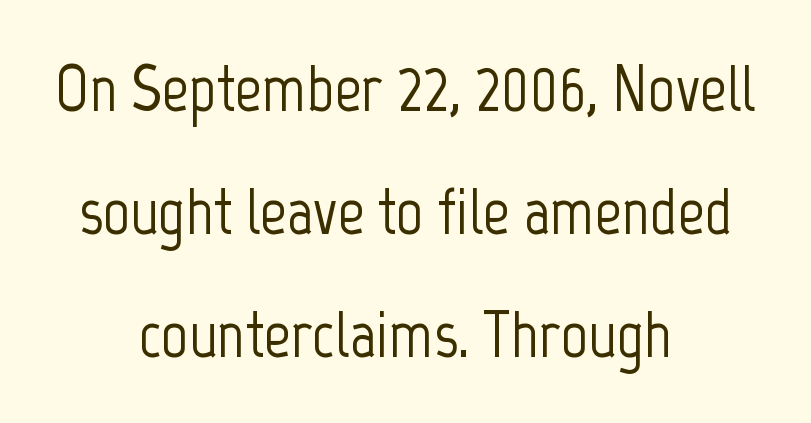
Q: Is the text italic (slanted)? A: No, it is upright.
Q: Is the typeface a serif or a sans-serif typeface? A: Sans-serif.
Q: Is the text underlined? A: No.
Q: How is the paragraph aligned? A: Centered.
Q: Is the spacing between letters normal or unusually wide? A: Normal.
Q: Width (condensed, normal, or wide)? A: Condensed.
Q: Stroke contrast? A: Low.
Q: x-height? A: Medium.
Q: Monospaced? A: No.
